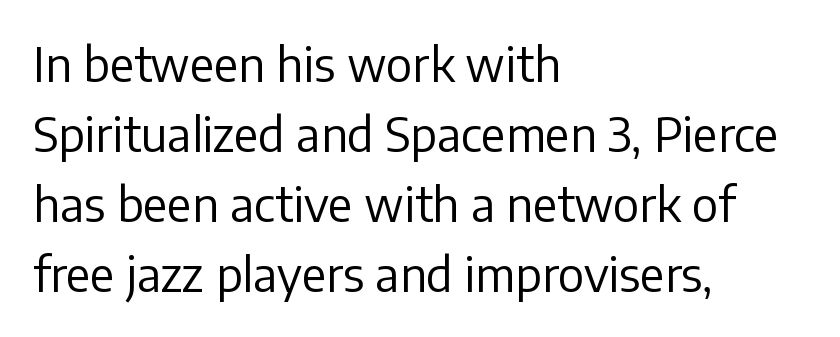
{"serif": "no", "italic": "no", "bold": "no", "weight": "regular", "width": "normal", "stroke_contrast": "low", "x_height": "medium", "monospaced": "no", "underline": "no", "align": "left", "line_spacing": "normal", "line_spacing_ratio": 1.49, "letter_spacing": "normal", "letter_spacing_em": 0.0, "glyph_px": 47}
